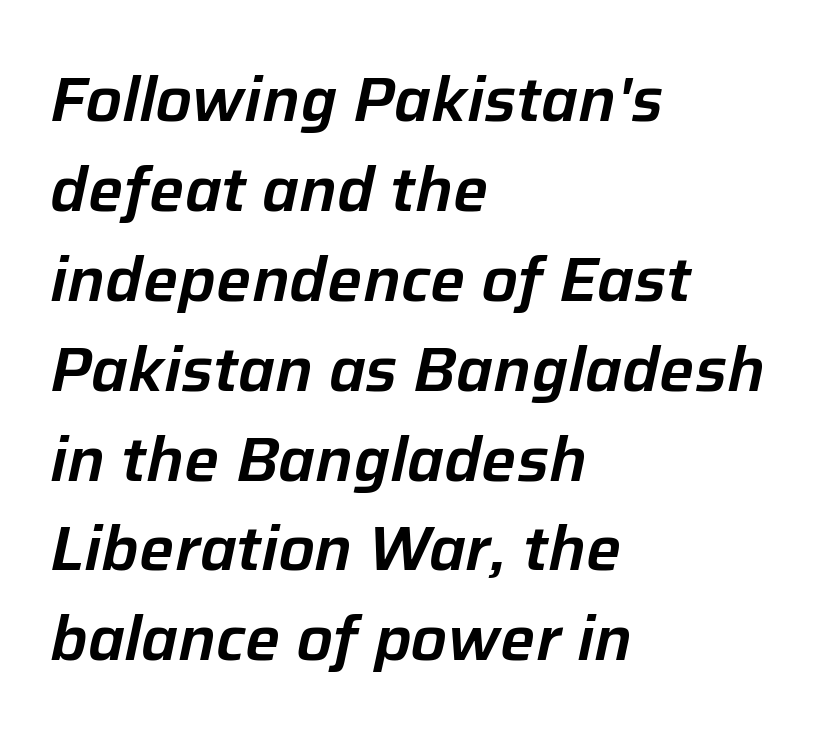
The space beneath each line is pristine and unruled. Horizontal bands of white between lines are of average thickness. The face used here is proportionally spaced, like ordinary book or web type. The line texture is even and compact thanks to regular tracking. Leftover space on each line is placed entirely after the last word.
